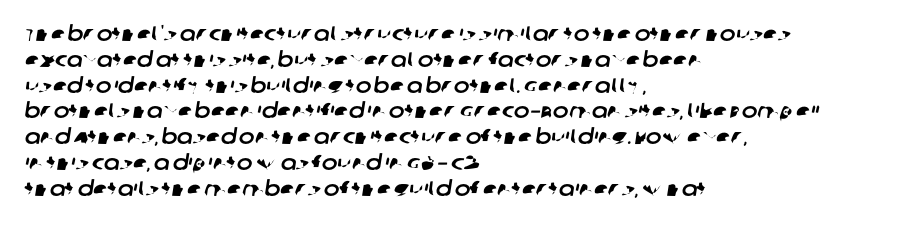
{"underline": "no", "align": "left", "line_spacing_ratio": 1.23, "letter_spacing": "normal", "letter_spacing_em": 0.0, "glyph_px": 21}
